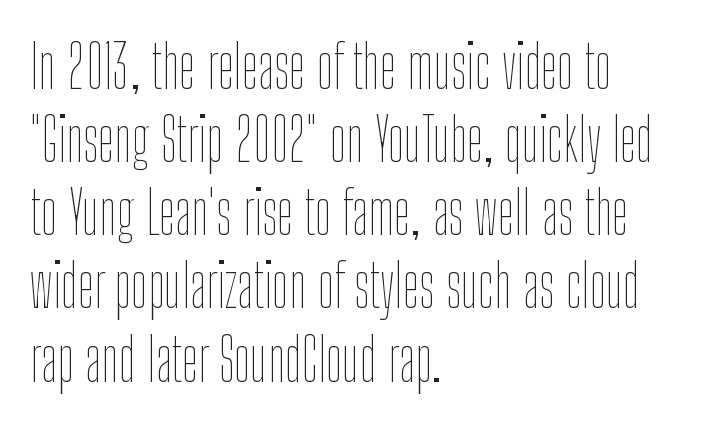
Q: Is the text bold? A: No.
Q: Is the text italic (slanted)? A: No, it is upright.
Q: Is the text underlined? A: No.
Q: How is the paragraph aligned? A: Left-aligned.
Q: Is the spacing between letters normal or unusually wide? A: Normal.
Q: Width (condensed, normal, or wide)? A: Condensed.
Q: Stroke contrast? A: Low.
Q: x-height? A: Medium.
Q: Monospaced? A: No.
